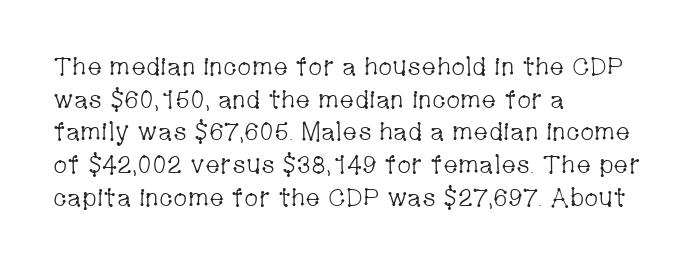
Q: Is the text bold? A: No.
Q: Is the text italic (slanted)? A: No, it is upright.
Q: Is the text underlined? A: No.
Q: How is the paragraph aligned? A: Left-aligned.
Q: Is the spacing between letters normal or unusually wide? A: Normal.
Q: Is the spacing between lines tight, normal or loose? A: Normal.
